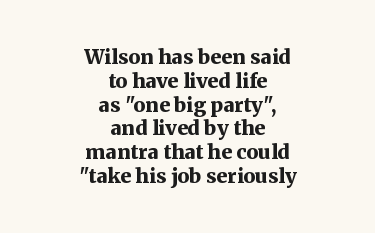
{"italic": "no", "bold": "yes", "underline": "no", "align": "center", "line_spacing_ratio": 1.19, "letter_spacing": "normal", "letter_spacing_em": 0.0, "glyph_px": 20}
